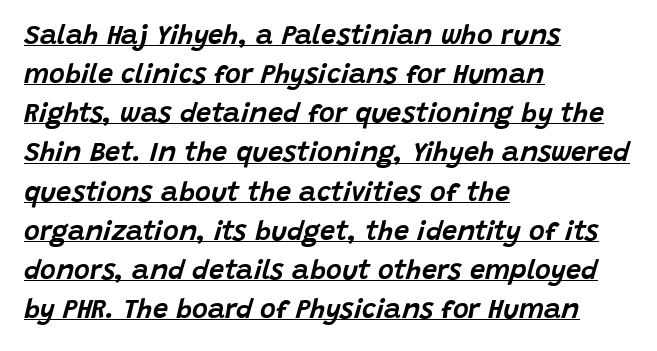
{"italic": "yes", "lean": "right", "slant_degrees": 15, "underline": "yes", "align": "left", "line_spacing": "normal", "line_spacing_ratio": 1.45, "letter_spacing": "normal", "letter_spacing_em": 0.0, "glyph_px": 27}
